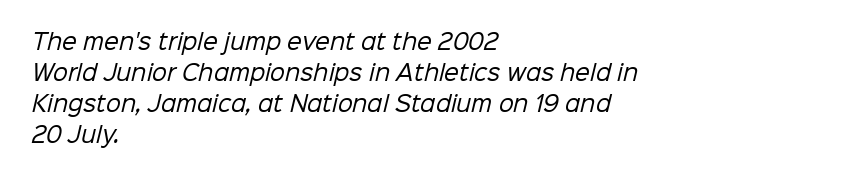
The image shows 21 px text type; set left-aligned, normal line spacing (1.47x), normal letter spacing, not underlined.
